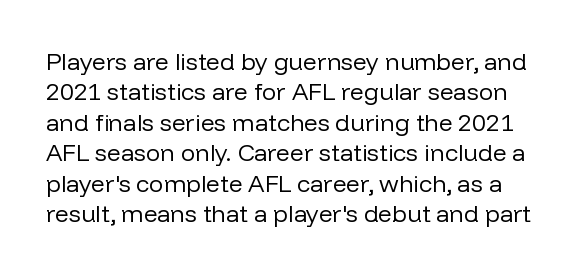
This is the regular roman posture of the typeface. Tracking value appears to be zero — textbook default spacing. Evenly set lines give the paragraph a standard silhouette. This reads as an unemphasized weight, regular at the heaviest. The area under the type is left untouched.
